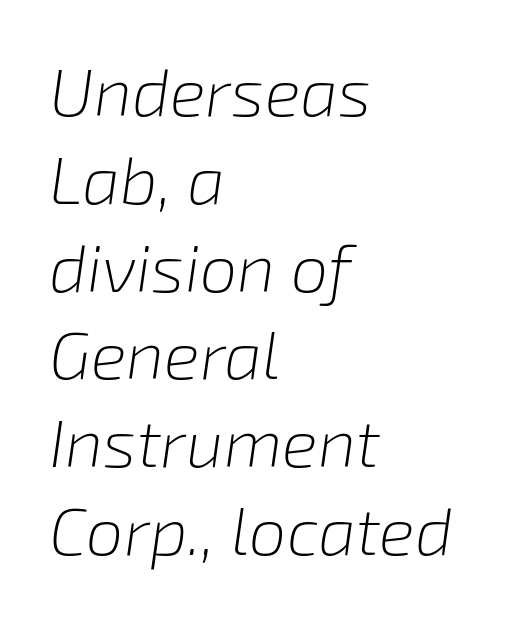
The image shows 67 px light type, italic (leaning right); set left-aligned, normal line spacing (1.31x), normal letter spacing, not underlined; low stroke contrast and a medium x-height.
